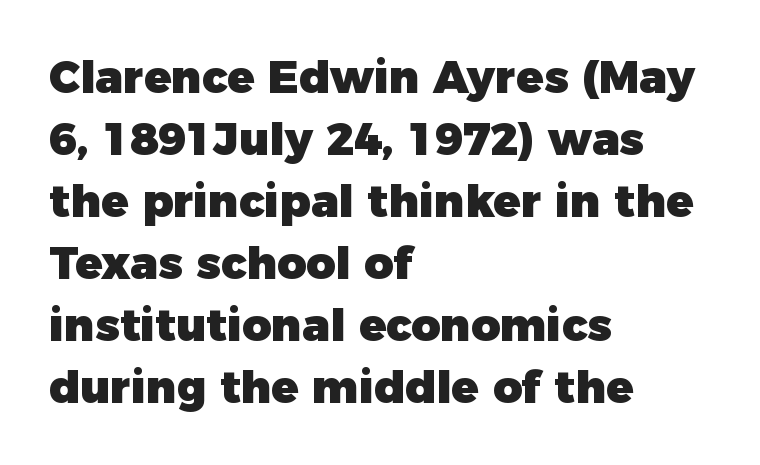
A typesetter would call this leading conventional body-copy spacing. Clear beneath every line of the passage. Is the type bold? Yes — the strokes are clearly thick and heavy. This sample uses a sans-serif face. The letters sit at their default tracking, neither squeezed nor spread.
